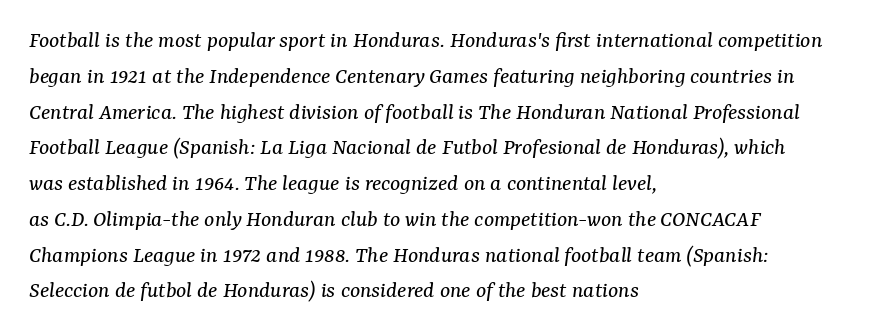
Nobody touched the tracking dial on this one. Just letters on the line, the space beneath them empty. The typography opts for an oblique posture over an upright one. These lines are set flush left with a ragged right edge. The letterforms sit at book weight or below.
